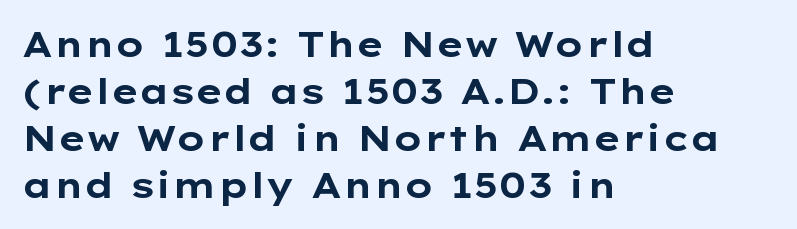
The image shows 35 px bold, wide sans-serif type, upright; set left-aligned, normal line spacing (1.34x), normal letter spacing, not underlined; low stroke contrast and a medium x-height.
